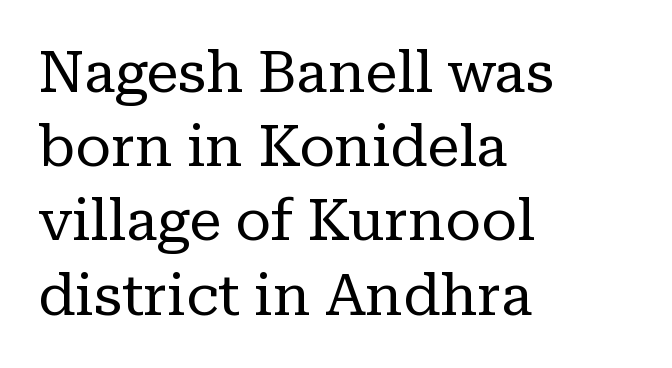
Here the designer chose a conventional face with non-uniform glyph widths. The glyphs in this specimen are seriffed. The letters sit at their default tracking, neither squeezed nor spread. Weight class: somewhere from thin through regular. Each line starts at the same left margin while the right side varies. Descenders are the only things crossing below the line.
